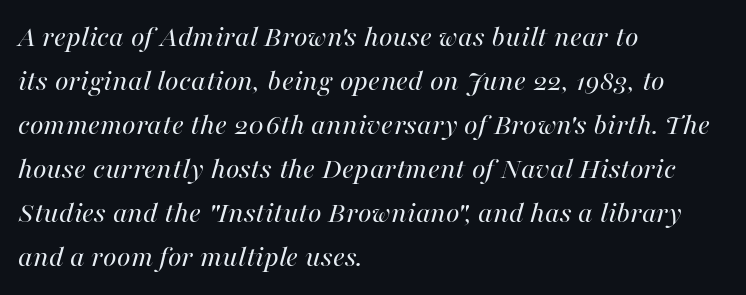
{"italic": "yes", "lean": "right", "slant_degrees": 16, "bold": "no", "weight": "regular", "width": "normal", "stroke_contrast": "high", "x_height": "medium", "monospaced": "no", "underline": "no", "align": "left", "line_spacing": "normal", "line_spacing_ratio": 1.42, "letter_spacing": "normal", "letter_spacing_em": 0.0, "glyph_px": 31}
